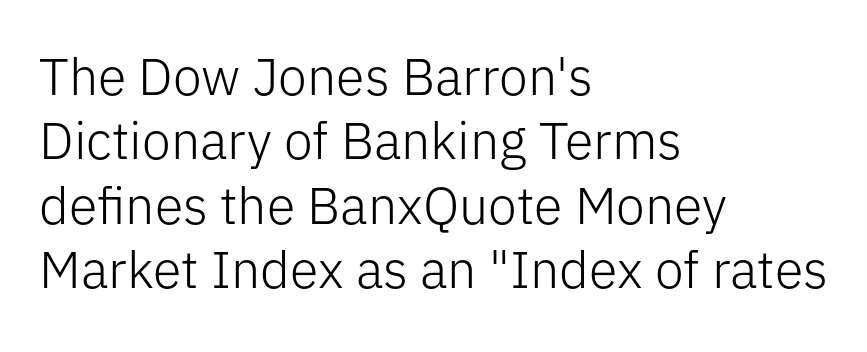
Looks like regular typesetting: each glyph gets only the width it needs. Does extra space separate the letters? No, they use regular spacing. The glyphs in this specimen are sans serif. The letterforms sit at book weight or below. These lines are set flush left with a ragged right edge.
